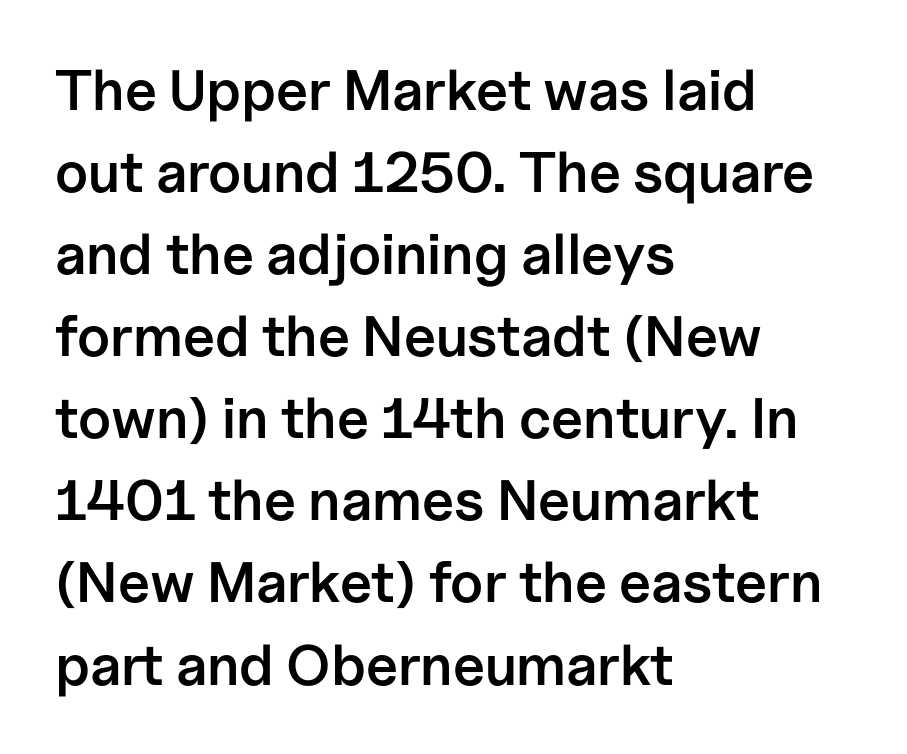
{"serif": "no", "italic": "no", "bold": "semi", "weight": "semibold", "width": "normal", "stroke_contrast": "low", "x_height": "medium", "monospaced": "no", "underline": "no", "align": "left", "line_spacing": "normal", "line_spacing_ratio": 1.44, "letter_spacing": "normal", "letter_spacing_em": 0.0, "glyph_px": 57}
